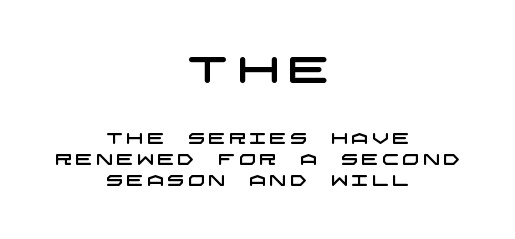
A typesetter would call this heavily tracked-out type. In CSS terms this would be text-align: center. The face used here appears at its bigger size in the upper chunk. In terms of letterform style, serifs are entirely absent.
